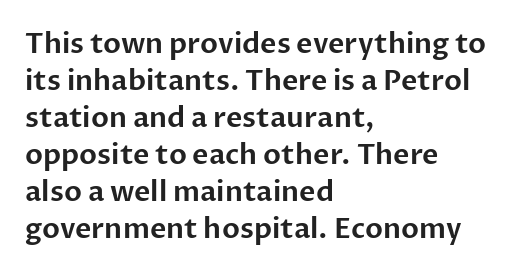
{"serif": "no", "italic": "no", "width": "normal", "stroke_contrast": "low", "x_height": "medium", "monospaced": "no", "underline": "no", "align": "left", "line_spacing": "normal", "line_spacing_ratio": 1.32, "letter_spacing": "normal", "letter_spacing_em": 0.0, "glyph_px": 28}
